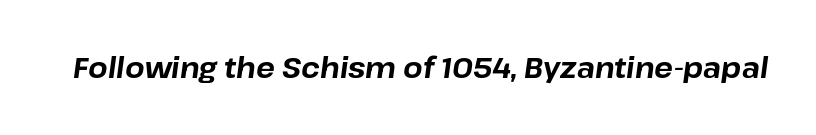
Pretty heavy lettering here — definitely bold. The space beneath each line is pristine and unruled. An italicized treatment has been applied to the whole sample. Here the designer chose a conventional face with non-uniform glyph widths. The letters sit at their default tracking, neither squeezed nor spread.
